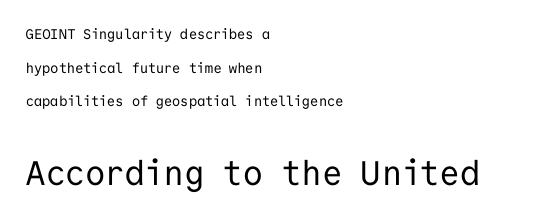
The image shows 34 px regular-weight sans-serif type, upright, monospaced; set left-aligned, loose line spacing (2.4x), normal letter spacing, not underlined; the second (bottom) block is 2.43x larger; low stroke contrast and a medium x-height.
